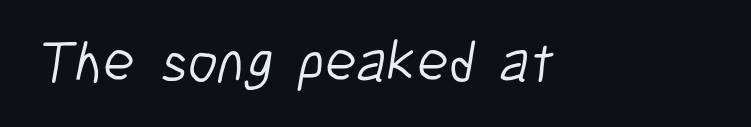
{"serif": "no", "bold": "no", "weight": "light", "width": "condensed", "stroke_contrast": "low", "x_height": "medium", "monospaced": "no", "underline": "no", "letter_spacing": "normal", "letter_spacing_em": 0.0, "glyph_px": 58}
